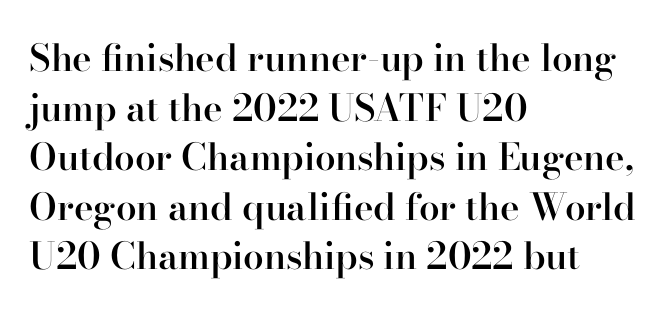
{"serif": "yes", "italic": "no", "bold": "semi", "weight": "semibold", "width": "normal", "stroke_contrast": "high", "x_height": "small", "monospaced": "no", "underline": "no", "align": "left", "line_spacing": "normal", "line_spacing_ratio": 1.34, "letter_spacing": "normal", "letter_spacing_em": 0.0, "glyph_px": 37}
